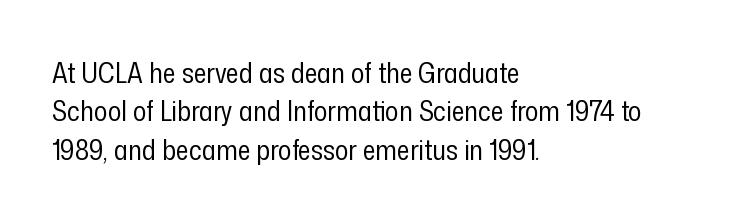
The image shows 28 px regular-weight, condensed sans-serif type, upright; set left-aligned, normal line spacing (1.37x), normal letter spacing, not underlined; low stroke contrast and a medium x-height.
